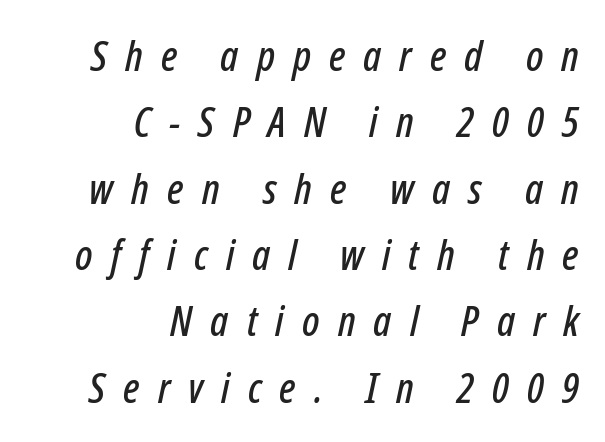
{"italic": "yes", "lean": "right", "slant_degrees": 12, "width": "condensed", "stroke_contrast": "low", "x_height": "medium", "monospaced": "no", "underline": "no", "align": "right", "line_spacing": "normal", "line_spacing_ratio": 1.58, "letter_spacing": "wide", "letter_spacing_em": 0.43, "glyph_px": 42}
